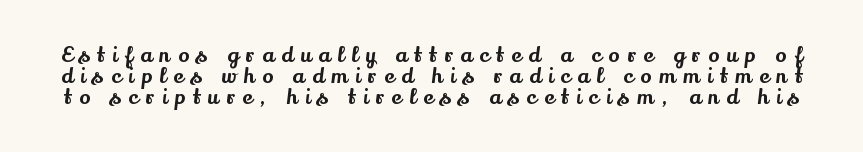
The image shows 21 px text type; set tight line spacing (0.99x), unusually wide letter spacing (+0.36 em), not underlined.
